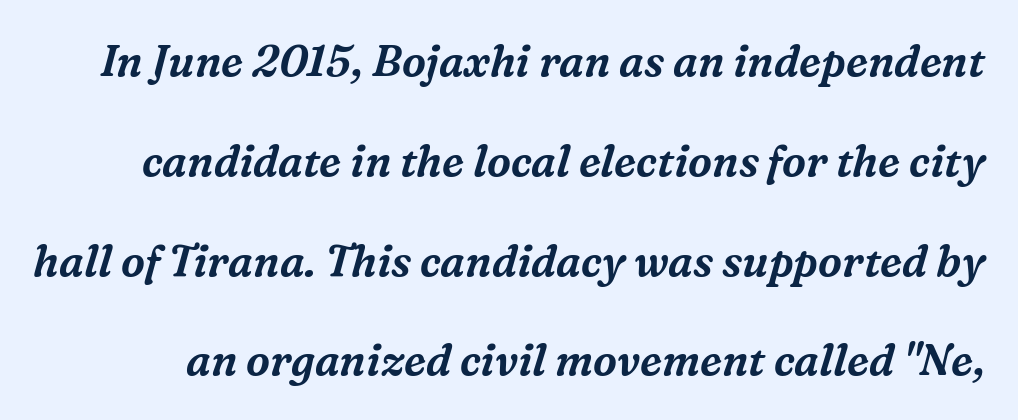
The image shows 43 px serif type, italic (leaning right); set loose line spacing (2.32x), normal letter spacing, not underlined; medium stroke contrast and a medium x-height.
